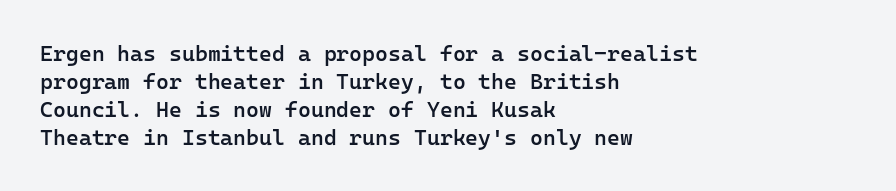
Q: Is the text bold? A: Semi-bold.
Q: Is the text italic (slanted)? A: No, it is upright.
Q: Is the text underlined? A: No.
Q: How is the paragraph aligned? A: Left-aligned.
Q: Is the spacing between letters normal or unusually wide? A: Normal.
Q: Is the spacing between lines tight, normal or loose? A: Normal.
